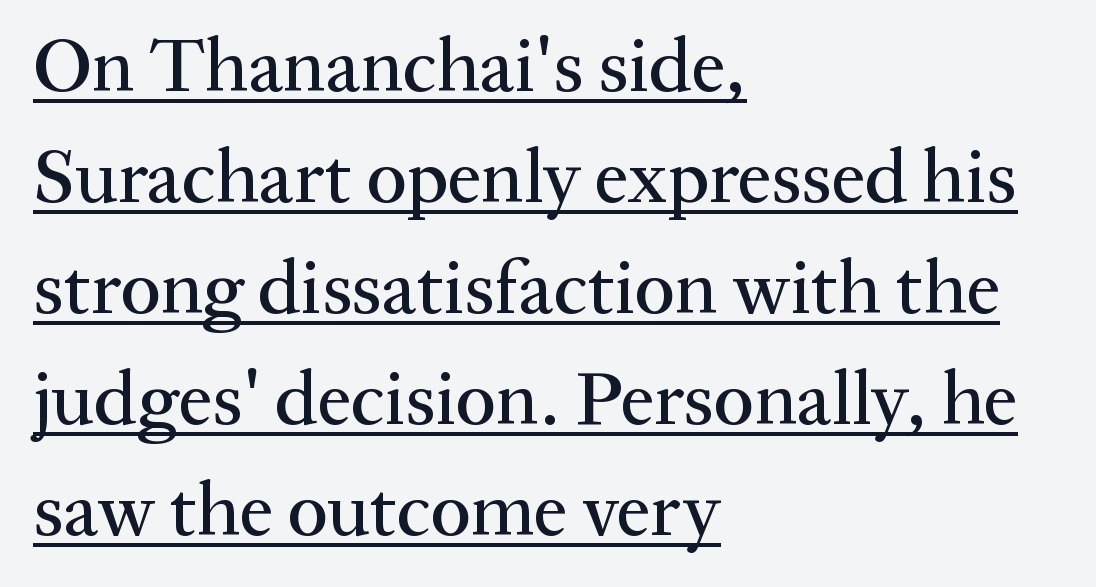
{"serif": "yes", "italic": "no", "width": "normal", "stroke_contrast": "medium", "x_height": "medium", "monospaced": "no", "underline": "yes", "align": "left", "line_spacing": "normal", "line_spacing_ratio": 1.46, "letter_spacing": "normal", "letter_spacing_em": 0.0, "glyph_px": 76}
